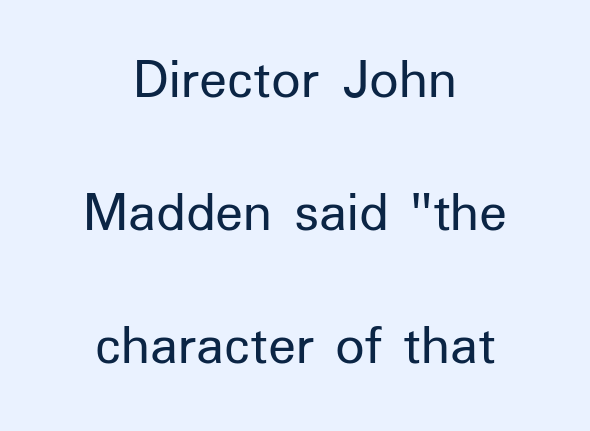
{"serif": "no", "italic": "no", "bold": "no", "weight": "regular", "width": "normal", "stroke_contrast": "low", "x_height": "medium", "monospaced": "no", "underline": "no", "align": "center", "line_spacing": "loose", "line_spacing_ratio": 2.29, "letter_spacing": "normal", "letter_spacing_em": 0.0, "glyph_px": 58}
